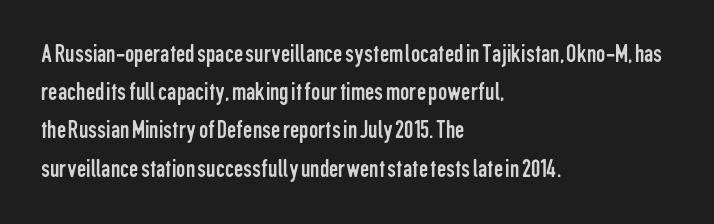
The vertical gap from one line to the next is medium. Quick note: underline off. The characters are drawn with everyday or finer stroke widths. A typesetter would mark this as roman, not italic. Caption: multi-line text, flush left, ragged right.
